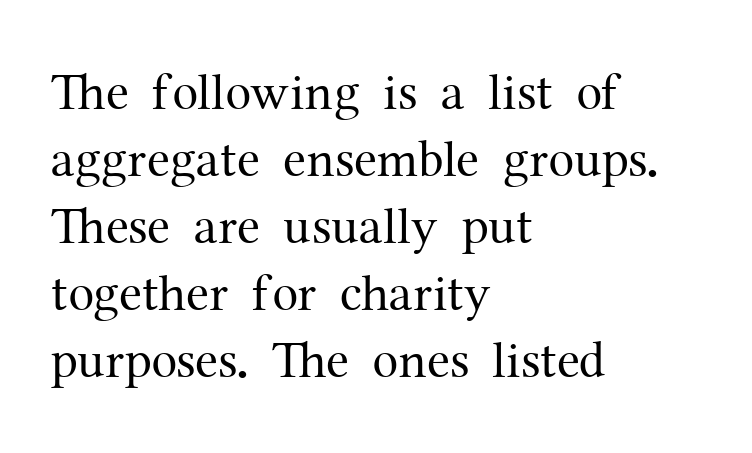
Q: Is the text bold? A: No.
Q: Is the text italic (slanted)? A: No, it is upright.
Q: Is the typeface a serif or a sans-serif typeface? A: Serif.
Q: Is the text underlined? A: No.
Q: How is the paragraph aligned? A: Left-aligned.
Q: Is the spacing between letters normal or unusually wide? A: Normal.
Q: Is the spacing between lines tight, normal or loose? A: Normal.
Q: Width (condensed, normal, or wide)? A: Normal.
Q: Stroke contrast? A: Medium.
Q: x-height? A: Medium.
Q: Monospaced? A: No.
